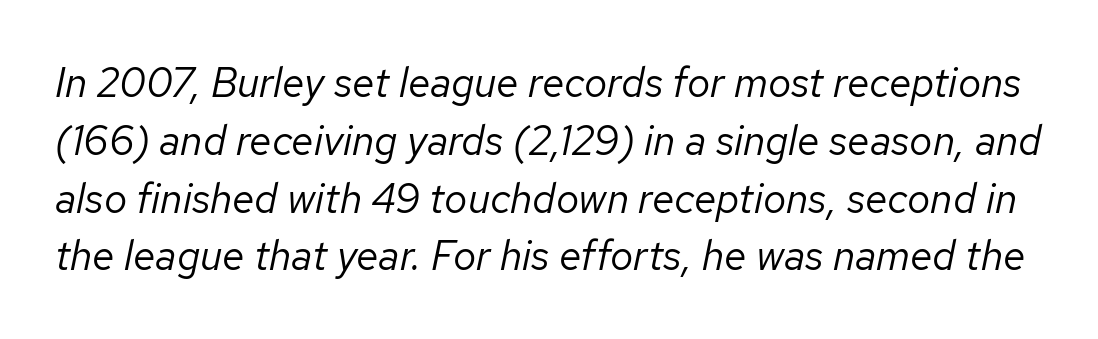
Baseline-to-baseline distance is the conventional proportion of letter height. Slanted lettering throughout. The strokes carry an ordinary text weight at most. Caption: standard tracking, unaltered. You could not count columns in this text — the font is proportionally spaced. This rendering features lettering with no underline.
